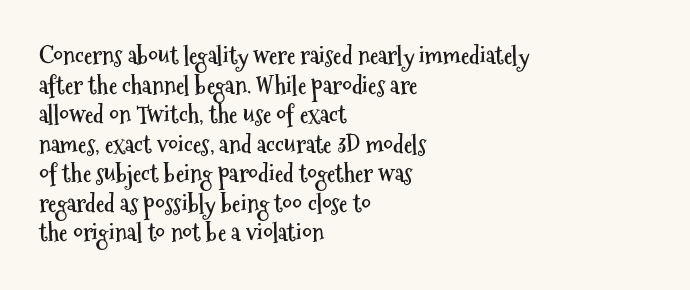
{"italic": "no", "bold": "yes", "underline": "no", "align": "left", "line_spacing_ratio": 1.23, "letter_spacing": "normal", "letter_spacing_em": 0.0, "glyph_px": 24}
